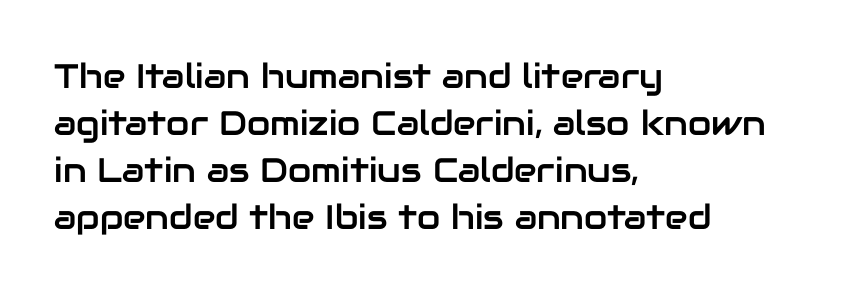
The designer left line spacing at the default. Think of a printed novel: that variable character pitch is what you see here. Ordinary non-slanted type is in use. Words float on clear page, feet unadorned.
